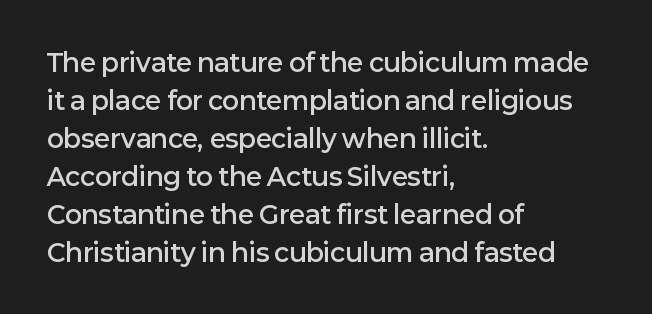
The image shows 25 px text type, upright; set left-aligned, normal line spacing (1.52x), normal letter spacing, not underlined.
